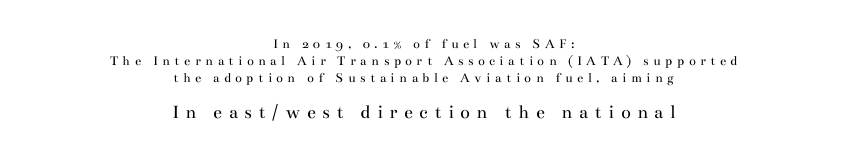
{"italic": "no", "bold": "no", "underline": "no", "align": "center", "line_spacing_ratio": 1.2, "letter_spacing": "wide", "letter_spacing_em": 0.32, "larger_block": "second", "size_ratio": 1.43, "glyph_px": 20}
